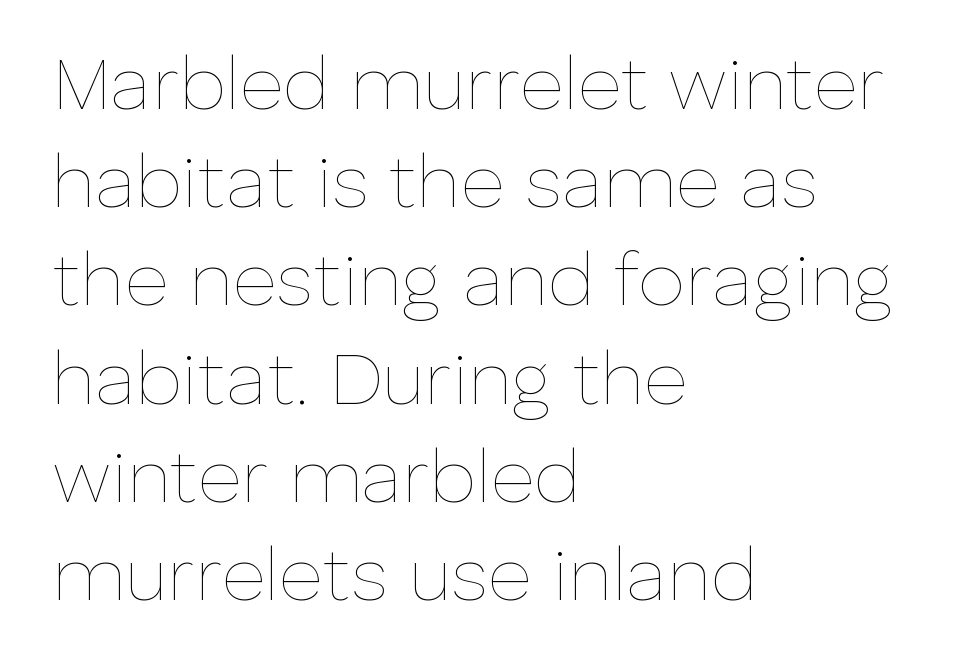
Unmarked baselines from the first word to the last. In CSS terms this would be text-align: left. A typesetter would call this proportional, since set widths differ per character. Weight: not bold — regular or lighter.
